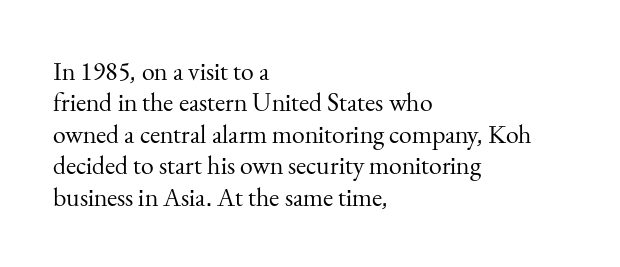
What stands out about the letter spacing? Nothing — it is the standard amount. The rendering anchors every line to the left-hand side. A light-to-regular cut is what we see here. Ordinary non-slanted type is in use.
